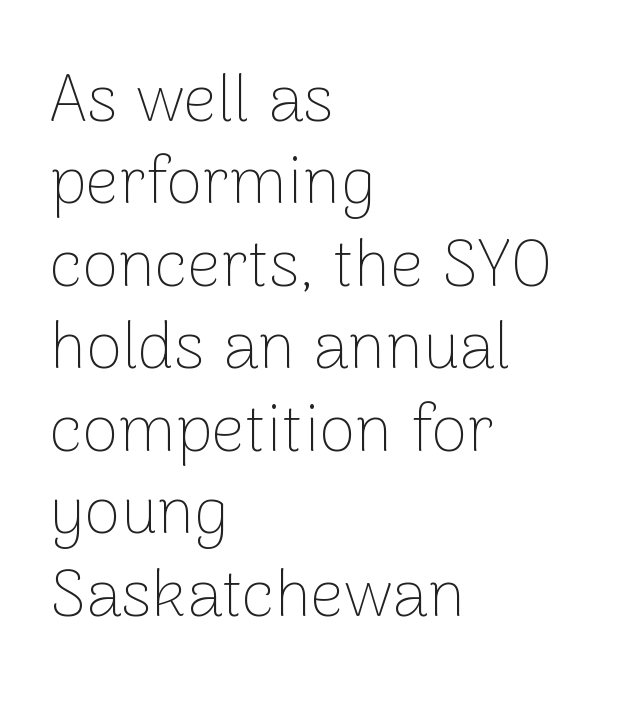
{"serif": "no", "italic": "no", "bold": "no", "weight": "thin", "width": "normal", "stroke_contrast": "low", "x_height": "medium", "monospaced": "no", "underline": "no", "align": "left", "line_spacing": "normal", "line_spacing_ratio": 1.25, "letter_spacing": "normal", "letter_spacing_em": 0.0, "glyph_px": 66}
